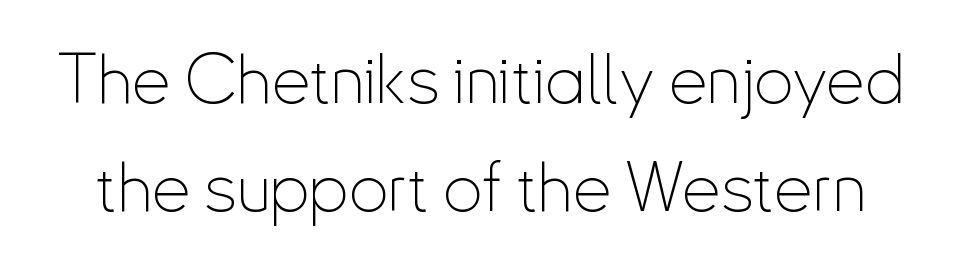
{"serif": "no", "italic": "no", "bold": "no", "weight": "thin", "width": "condensed", "stroke_contrast": "low", "x_height": "small", "monospaced": "no", "underline": "no", "line_spacing": "normal", "line_spacing_ratio": 1.57, "letter_spacing": "normal", "letter_spacing_em": 0.0, "glyph_px": 69}
